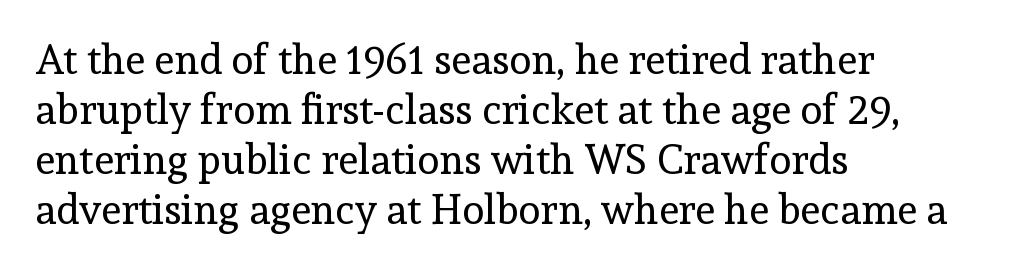
{"serif": "yes", "italic": "no", "bold": "no", "weight": "regular", "width": "normal", "x_height": "medium", "monospaced": "no", "underline": "no", "align": "left", "line_spacing_ratio": 1.22, "letter_spacing": "normal", "letter_spacing_em": 0.0, "glyph_px": 41}
